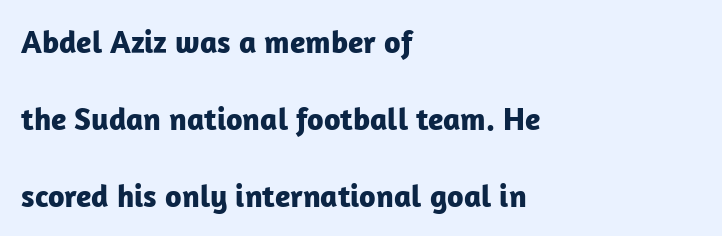
{"serif": "no", "italic": "no", "bold": "yes", "weight": "bold", "width": "normal", "stroke_contrast": "low", "x_height": "medium", "monospaced": "no", "underline": "no", "align": "left", "line_spacing": "loose", "line_spacing_ratio": 2.4, "letter_spacing": "normal", "letter_spacing_em": 0.0, "glyph_px": 32}
